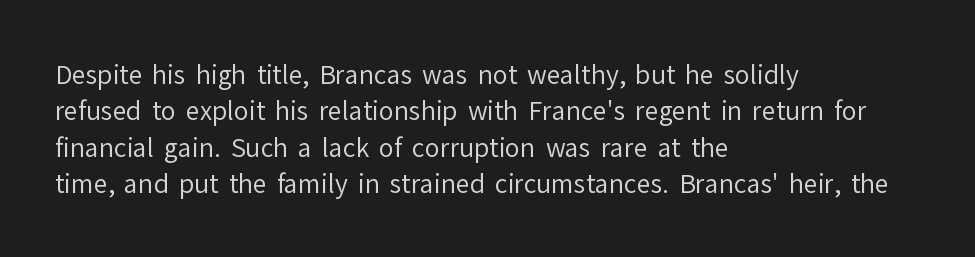
Q: Is the text bold? A: No.
Q: Is the text italic (slanted)? A: No, it is upright.
Q: Is the text underlined? A: No.
Q: How is the paragraph aligned? A: Left-aligned.
Q: Is the spacing between letters normal or unusually wide? A: Normal.
Q: Is the spacing between lines tight, normal or loose? A: Normal.
